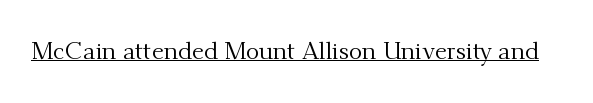
The image shows 25 px text type, upright; set normal letter spacing, underlined.
